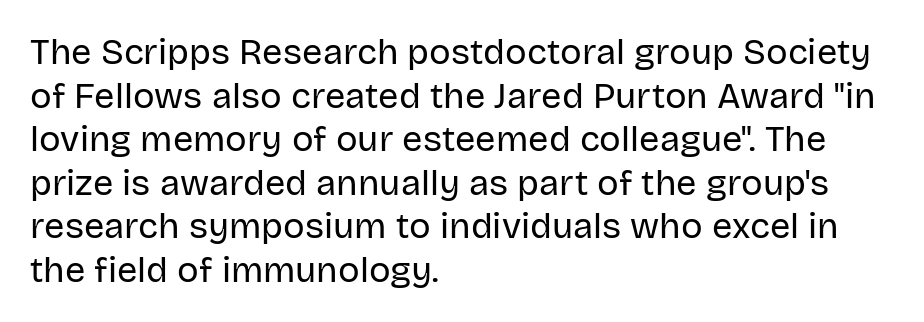
In CSS terms this would be text-align: left. A typesetter would call this zero additional tracking. These lines are rendered in a variable-pitch font. Beneath every word, the page is bare.
